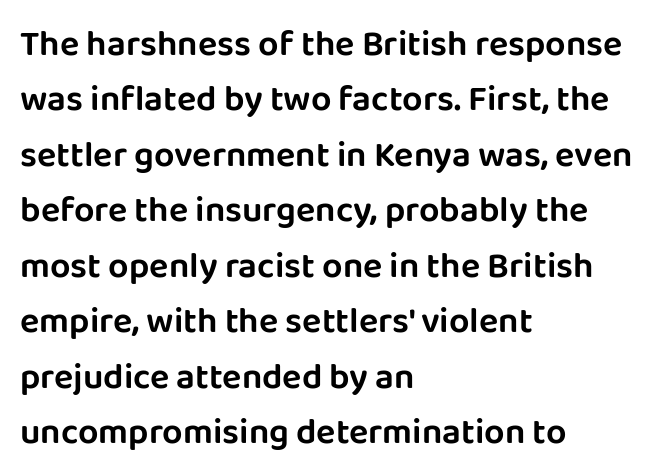
The image shows 36 px sans-serif type, upright; set left-aligned, normal line spacing (1.54x), normal letter spacing, not underlined; low stroke contrast and a large x-height.
